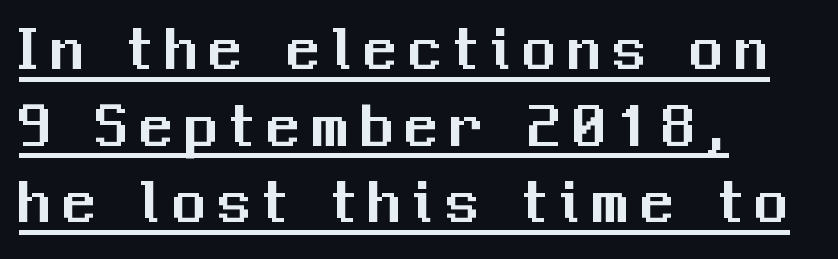
The image shows 66 px sans-serif type, upright; set left-aligned, line spacing 1.16x, underlined; medium stroke contrast and a medium x-height.
